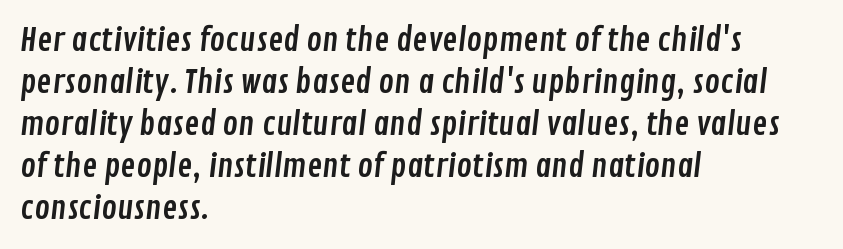
Spacing verdict: proportional, widths tailored to each character. The glyphs in this specimen are sans serif. Horizontally, the lines are justified to the leading edge only. Line spacing here is normal. Default kerning and tracking; the words read as compact shapes.
